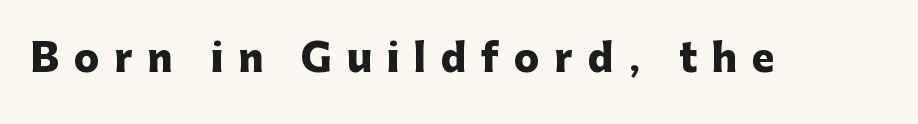
The image shows 38 px heavy sans-serif type, upright; set unusually wide letter spacing (+0.39 em), not underlined; low stroke contrast and a medium x-height.
